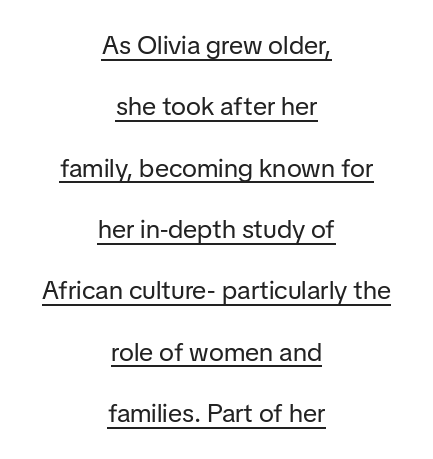
{"italic": "no", "bold": "no", "underline": "yes", "align": "center", "line_spacing": "loose", "line_spacing_ratio": 2.36, "letter_spacing": "normal", "letter_spacing_em": 0.0, "glyph_px": 26}
